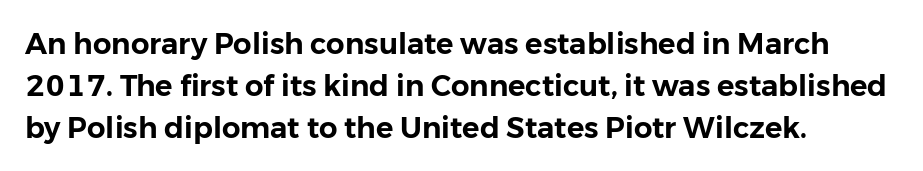
Q: Is the text italic (slanted)? A: No, it is upright.
Q: Is the typeface a serif or a sans-serif typeface? A: Sans-serif.
Q: Is the text underlined? A: No.
Q: How is the paragraph aligned? A: Left-aligned.
Q: Is the spacing between letters normal or unusually wide? A: Normal.
Q: Is the spacing between lines tight, normal or loose? A: Normal.
Q: Width (condensed, normal, or wide)? A: Normal.
Q: Stroke contrast? A: Low.
Q: x-height? A: Medium.
Q: Monospaced? A: No.
